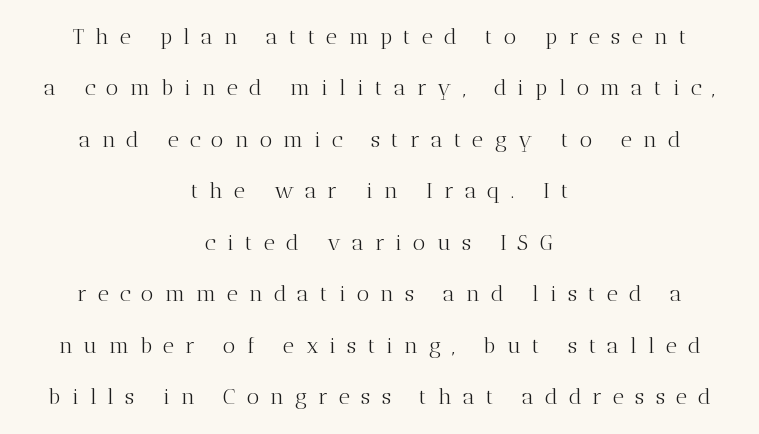
{"italic": "no", "bold": "no", "underline": "no", "align": "center", "line_spacing": "loose", "line_spacing_ratio": 2.34, "letter_spacing": "wide", "letter_spacing_em": 0.5, "glyph_px": 22}
